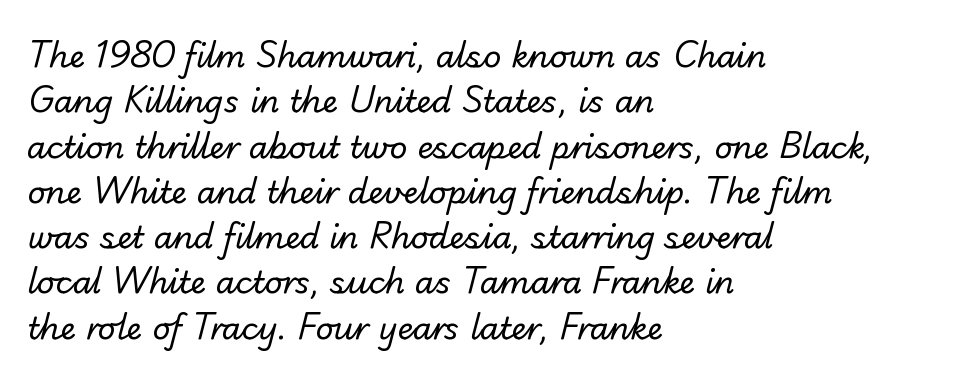
The image shows 31 px regular-weight sans-serif type; set left-aligned, normal line spacing (1.46x), normal letter spacing, not underlined; low stroke contrast and a small x-height.
